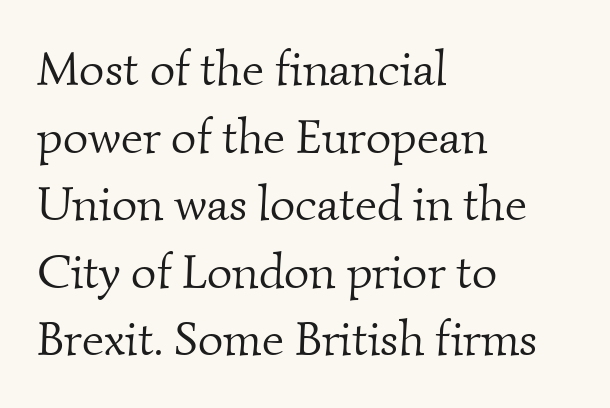
Q: Is the text bold? A: No.
Q: Is the typeface a serif or a sans-serif typeface? A: Serif.
Q: Is the text underlined? A: No.
Q: How is the paragraph aligned? A: Left-aligned.
Q: Is the spacing between letters normal or unusually wide? A: Normal.
Q: Is the spacing between lines tight, normal or loose? A: Normal.
Q: Width (condensed, normal, or wide)? A: Normal.
Q: Stroke contrast? A: Medium.
Q: x-height? A: Small.
Q: Monospaced? A: No.
